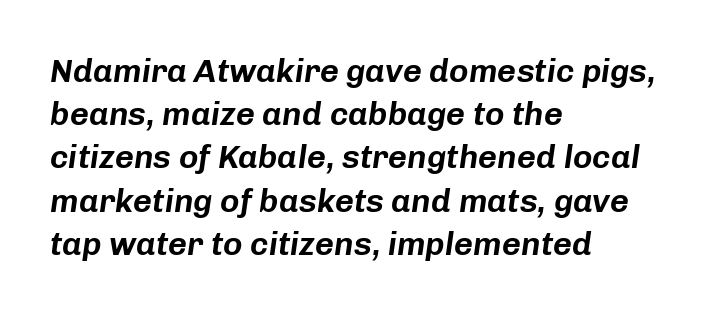
Q: Is the text italic (slanted)? A: Yes, it leans right by about 8 degrees.
Q: Is the text underlined? A: No.
Q: How is the paragraph aligned? A: Left-aligned.
Q: Is the spacing between letters normal or unusually wide? A: Normal.
Q: Is the spacing between lines tight, normal or loose? A: Normal.
Q: Width (condensed, normal, or wide)? A: Normal.
Q: Stroke contrast? A: Low.
Q: x-height? A: Medium.
Q: Monospaced? A: No.
